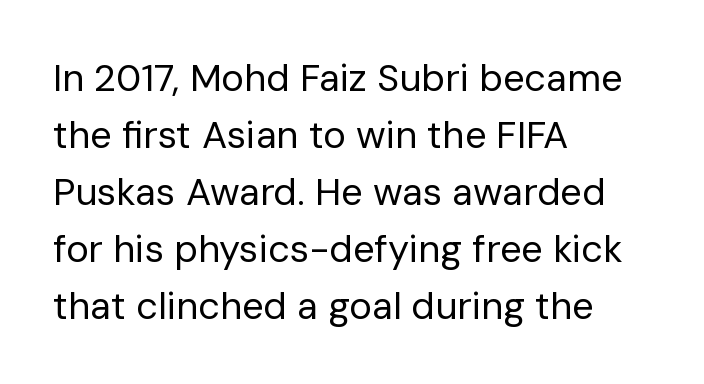
Q: Is the text bold? A: No.
Q: Is the text italic (slanted)? A: No, it is upright.
Q: Is the typeface a serif or a sans-serif typeface? A: Sans-serif.
Q: Is the text underlined? A: No.
Q: How is the paragraph aligned? A: Left-aligned.
Q: Is the spacing between letters normal or unusually wide? A: Normal.
Q: Is the spacing between lines tight, normal or loose? A: Normal.
Q: Width (condensed, normal, or wide)? A: Normal.
Q: Stroke contrast? A: Low.
Q: x-height? A: Medium.
Q: Monospaced? A: No.
